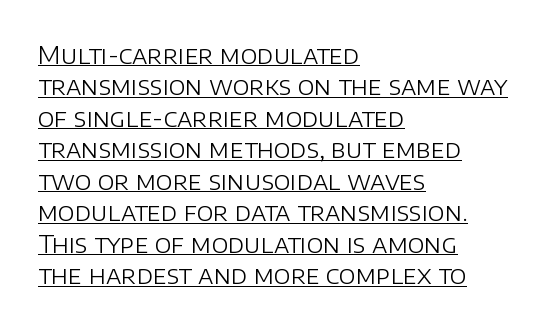
The image shows 25 px text type, upright; set left-aligned, normal line spacing (1.26x), normal letter spacing, underlined.
